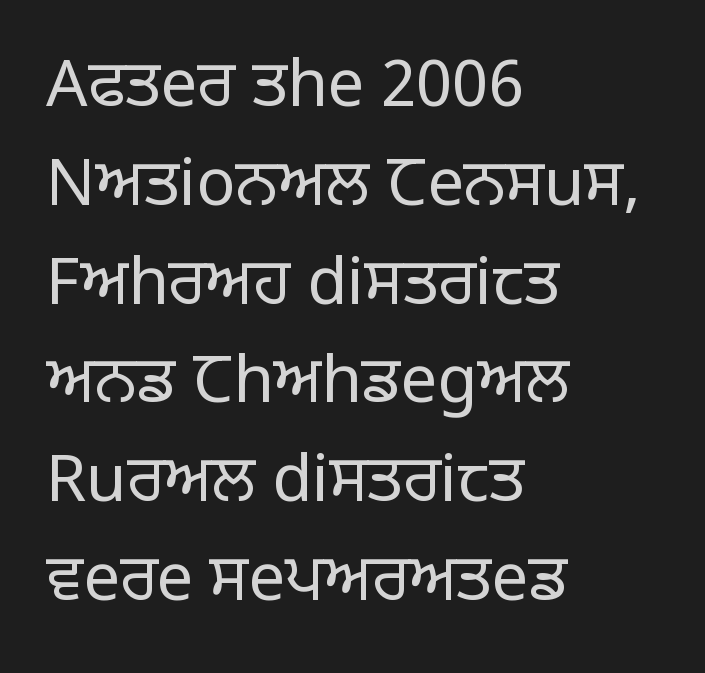
Q: Is the text bold? A: No.
Q: Is the text italic (slanted)? A: No, it is upright.
Q: Is the typeface a serif or a sans-serif typeface? A: Sans-serif.
Q: Is the text underlined? A: No.
Q: How is the paragraph aligned? A: Left-aligned.
Q: Is the spacing between letters normal or unusually wide? A: Normal.
Q: Is the spacing between lines tight, normal or loose? A: Normal.
Q: Width (condensed, normal, or wide)? A: Normal.
Q: Stroke contrast? A: Low.
Q: x-height? A: Large.
Q: Monospaced? A: No.
